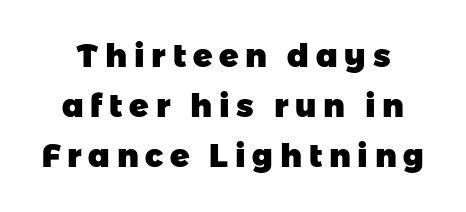
The image shows 32 px heavy sans-serif type; set normal line spacing (1.56x), unusually wide letter spacing (+0.21 em), not underlined; low stroke contrast and a medium x-height.
